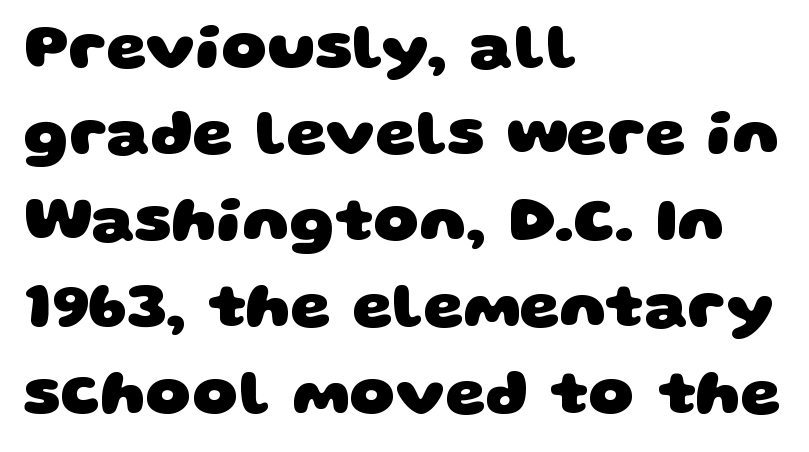
Q: Is the text bold? A: Yes.
Q: Is the typeface a serif or a sans-serif typeface? A: Sans-serif.
Q: Is the text underlined? A: No.
Q: How is the paragraph aligned? A: Left-aligned.
Q: Is the spacing between letters normal or unusually wide? A: Normal.
Q: Is the spacing between lines tight, normal or loose? A: Normal.
Q: Width (condensed, normal, or wide)? A: Wide.
Q: Stroke contrast? A: Low.
Q: x-height? A: Large.
Q: Monospaced? A: No.
